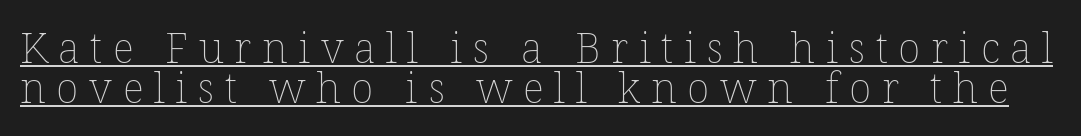
Q: Is the text bold? A: No.
Q: Is the text italic (slanted)? A: No, it is upright.
Q: Is the text underlined? A: Yes.
Q: Is the spacing between letters normal or unusually wide? A: Unusually wide.
Q: Is the spacing between lines tight, normal or loose? A: Tight.
Q: Width (condensed, normal, or wide)? A: Normal.
Q: Stroke contrast? A: Low.
Q: x-height? A: Medium.
Q: Monospaced? A: No.
